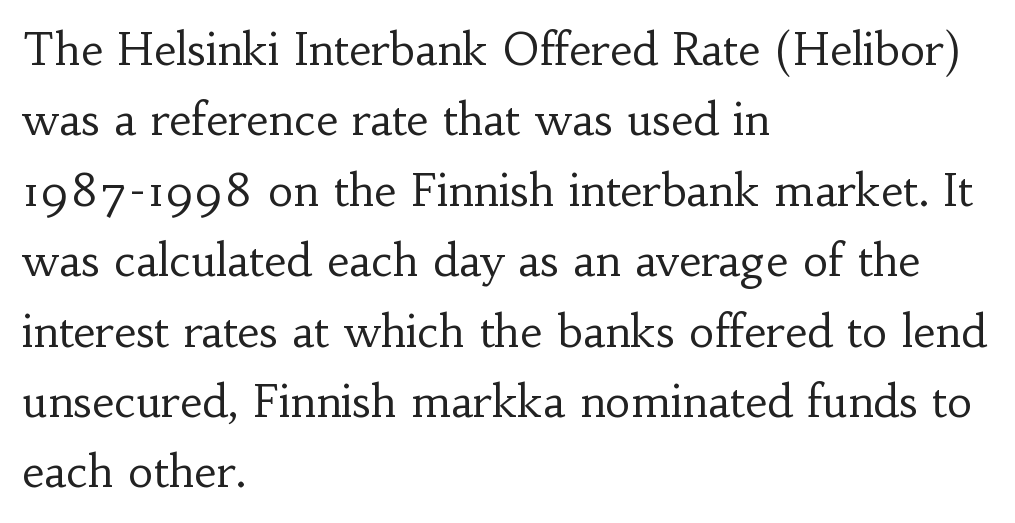
Q: Is the text bold? A: No.
Q: Is the text italic (slanted)? A: No, it is upright.
Q: Is the typeface a serif or a sans-serif typeface? A: Serif.
Q: Is the text underlined? A: No.
Q: How is the paragraph aligned? A: Left-aligned.
Q: Is the spacing between letters normal or unusually wide? A: Normal.
Q: Is the spacing between lines tight, normal or loose? A: Normal.
Q: Width (condensed, normal, or wide)? A: Normal.
Q: Stroke contrast? A: Low.
Q: x-height? A: Small.
Q: Monospaced? A: No.
